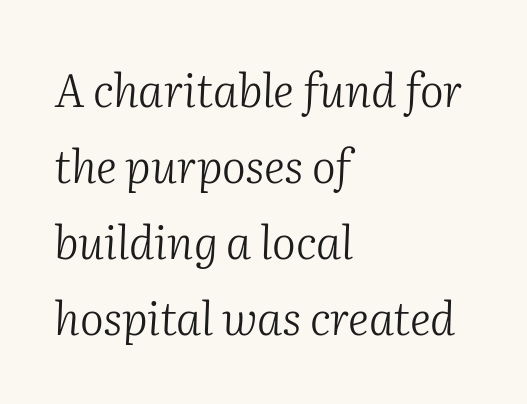
The image shows 45 px light serif type, italic (leaning right); set left-aligned, normal line spacing (1.69x), normal letter spacing, not underlined; medium stroke contrast and a medium x-height.
